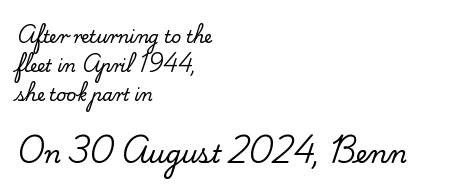
Q: Is the text italic (slanted)? A: Yes.
Q: Is the text underlined? A: No.
Q: How is the paragraph aligned? A: Left-aligned.
Q: Is the spacing between letters normal or unusually wide? A: Normal.
Q: Which block of text is set in a larger size, the first (top) or the second (bottom)? A: The second (bottom) one.
